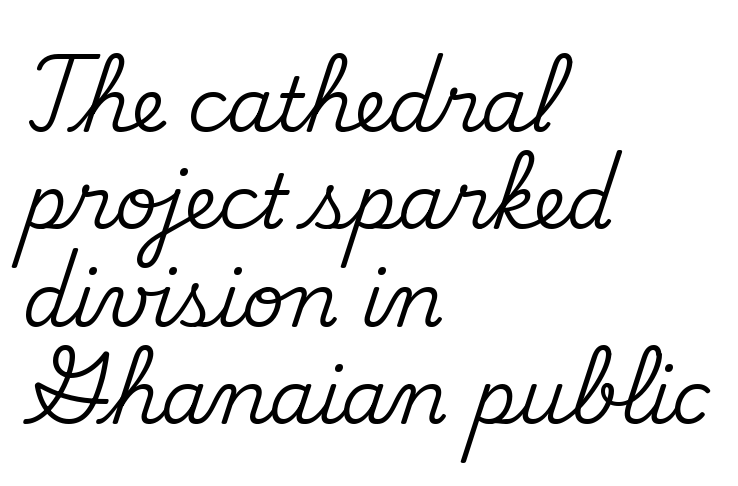
Q: Is the text italic (slanted)? A: Yes.
Q: Is the text underlined? A: No.
Q: How is the paragraph aligned? A: Left-aligned.
Q: Is the spacing between letters normal or unusually wide? A: Normal.
Q: Is the spacing between lines tight, normal or loose? A: Normal.
Q: Width (condensed, normal, or wide)? A: Normal.
Q: Stroke contrast? A: Medium.
Q: x-height? A: Small.
Q: Monospaced? A: No.
